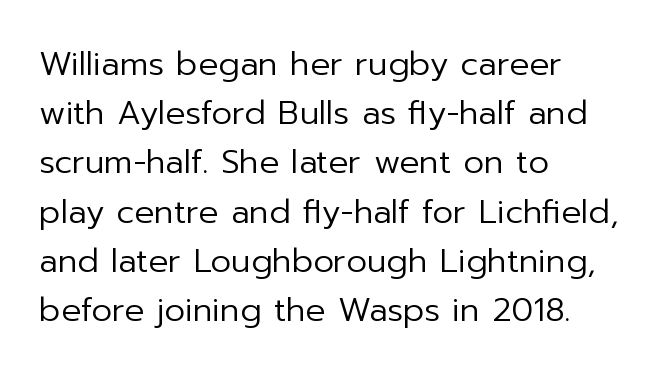
The weight tops out at a normal text grade. The rendering anchors every line to the left-hand side. Any mark beneath the type? The region is blank. Every character sits straight up, as roman type does.
